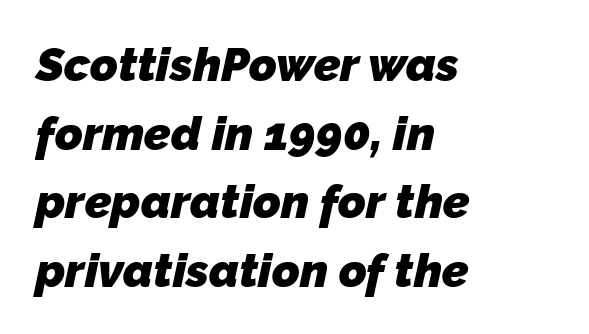
{"serif": "no", "bold": "yes", "weight": "heavy", "width": "normal", "stroke_contrast": "low", "x_height": "medium", "monospaced": "no", "underline": "no", "align": "left", "line_spacing": "normal", "line_spacing_ratio": 1.46, "letter_spacing": "normal", "letter_spacing_em": 0.0, "glyph_px": 47}
